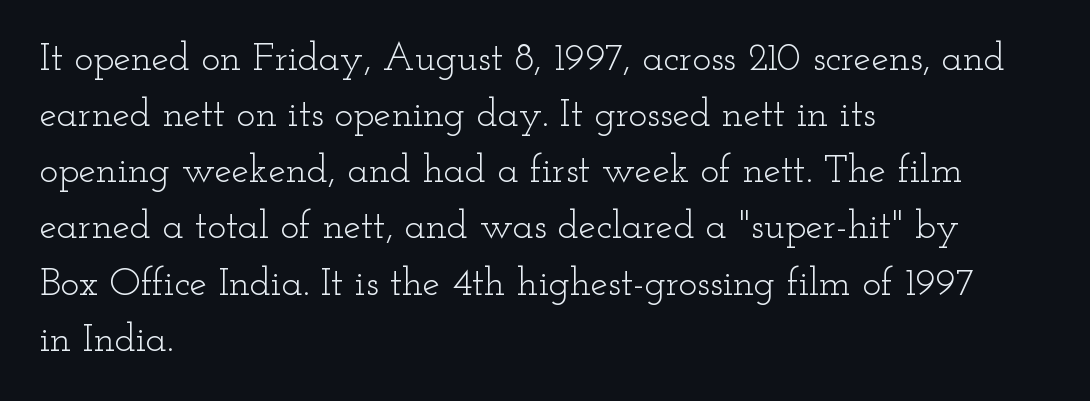
{"serif": "yes", "italic": "no", "bold": "no", "weight": "light", "width": "wide", "stroke_contrast": "low", "x_height": "small", "monospaced": "no", "underline": "no", "align": "left", "line_spacing": "normal", "line_spacing_ratio": 1.44, "letter_spacing": "normal", "letter_spacing_em": 0.0, "glyph_px": 39}
